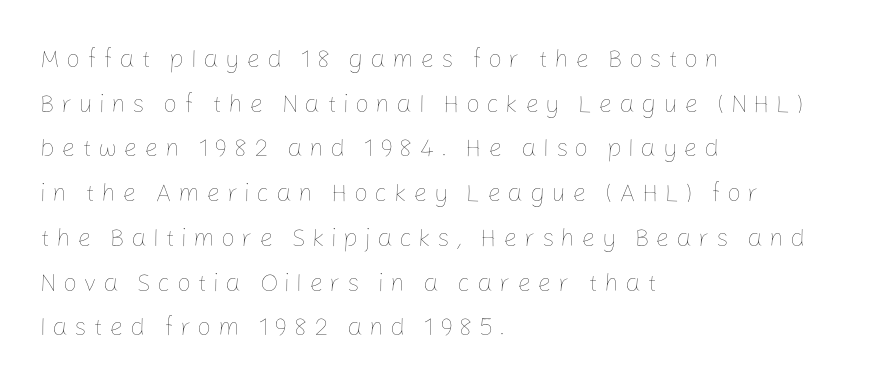
{"italic": "no", "bold": "no", "underline": "no", "align": "left", "line_spacing_ratio": 1.79, "letter_spacing": "wide", "letter_spacing_em": 0.25, "glyph_px": 25}
